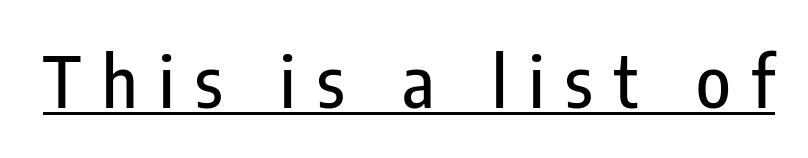
Each letter's strokes conclude bluntly, with no projecting serifs. The letters advance in unequal steps, a hallmark of proportional type. Honestly, the underline is the first thing you notice here. Ordinary non-slanted type is in use.
